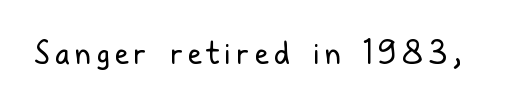
The image shows 31 px regular-weight, condensed sans-serif type, upright; set not underlined; low stroke contrast and a medium x-height.
